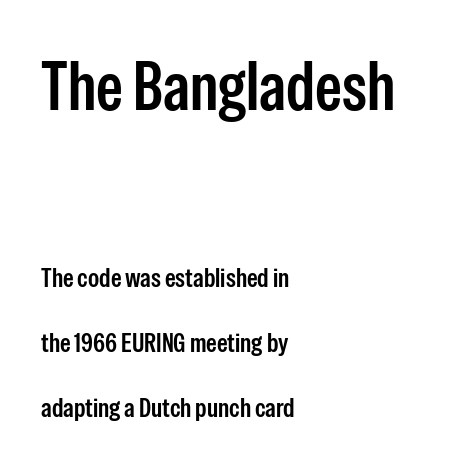
Q: Is the text bold? A: Semi-bold.
Q: Is the text italic (slanted)? A: No, it is upright.
Q: Is the typeface a serif or a sans-serif typeface? A: Sans-serif.
Q: Is the text underlined? A: No.
Q: How is the paragraph aligned? A: Left-aligned.
Q: Is the spacing between letters normal or unusually wide? A: Normal.
Q: Is the spacing between lines tight, normal or loose? A: Loose.
Q: Which block of text is set in a larger size, the first (top) or the second (bottom)? A: The first (top) one.
Q: Width (condensed, normal, or wide)? A: Condensed.
Q: Stroke contrast? A: Low.
Q: x-height? A: Medium.
Q: Monospaced? A: No.
